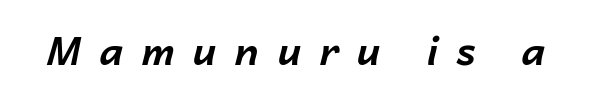
{"italic": "yes", "lean": "right", "slant_degrees": 14, "bold": "yes", "weight": "bold", "width": "normal", "stroke_contrast": "low", "x_height": "medium", "monospaced": "no", "underline": "no", "letter_spacing": "wide", "letter_spacing_em": 0.46, "glyph_px": 39}
